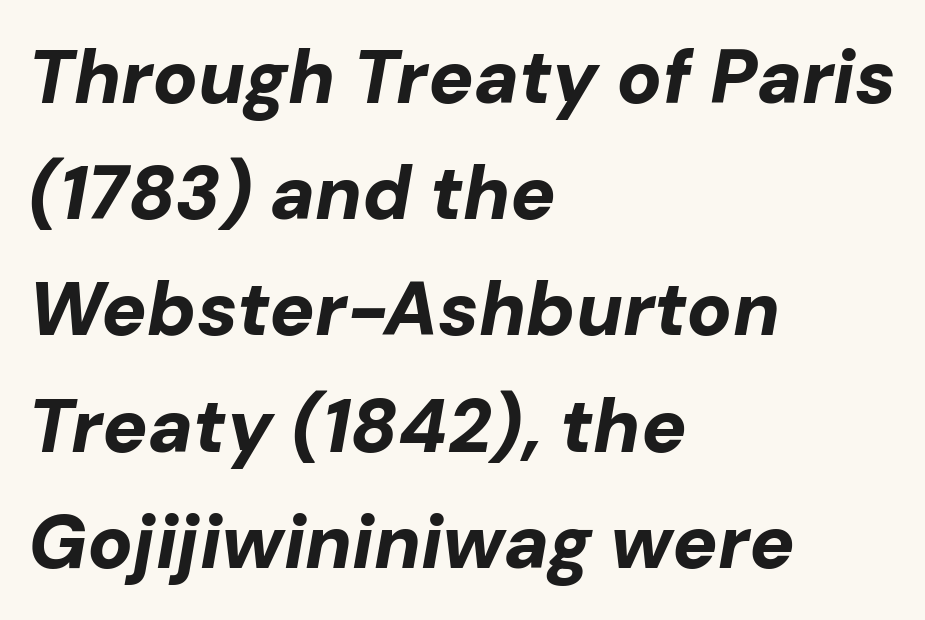
The letters advance in unequal steps, a hallmark of proportional type. Honestly, the row spacing looks completely unremarkable. Weight: bold. This sample uses plain, unmodified letter spacing. The paragraph shown leans on its left margin. The space beneath each line is pristine and unruled.
